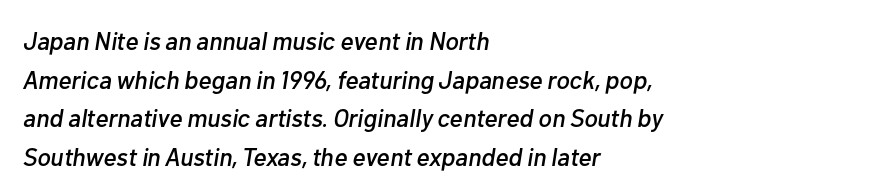
{"italic": "yes", "lean": "right", "slant_degrees": 10, "underline": "no", "align": "left", "line_spacing": "normal", "line_spacing_ratio": 1.55, "letter_spacing": "normal", "letter_spacing_em": 0.0, "glyph_px": 25}
